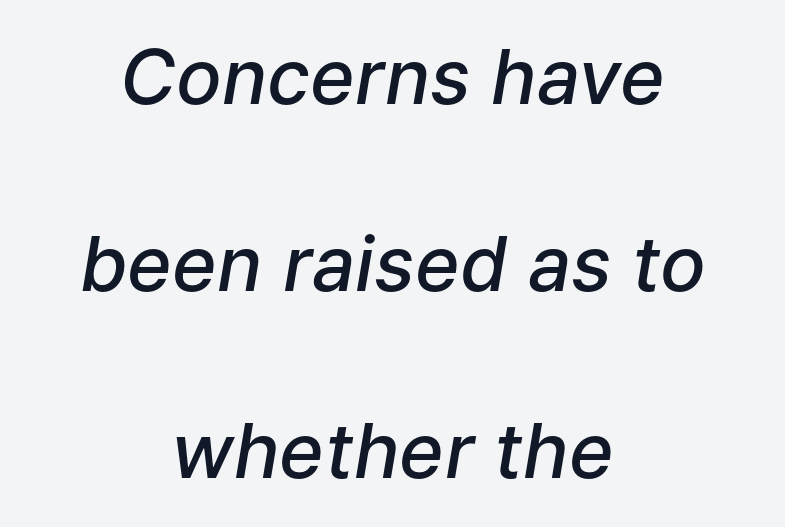
Regarding leading, the lines here are spaced well apart. Compared with typical body copy, the letter spacing here is the same. Varying glyph widths throughout — classic text-font behaviour. The face used here has a pronounced slope to its letters.
